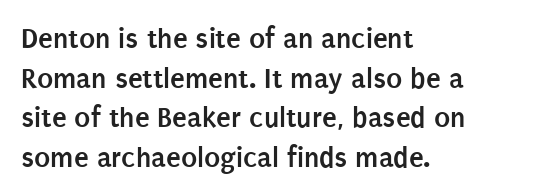
The image shows 30 px semibold, condensed sans-serif type, upright; set left-aligned, normal line spacing (1.32x), normal letter spacing, not underlined; low stroke contrast and a large x-height.
